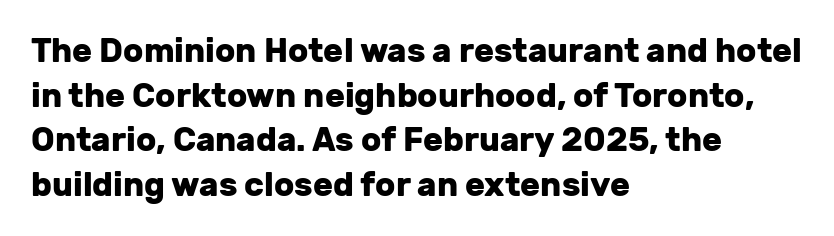
{"serif": "no", "italic": "no", "bold": "yes", "weight": "heavy", "width": "normal", "stroke_contrast": "low", "x_height": "medium", "monospaced": "no", "underline": "no", "align": "left", "line_spacing": "normal", "line_spacing_ratio": 1.35, "letter_spacing": "normal", "letter_spacing_em": 0.0, "glyph_px": 33}
